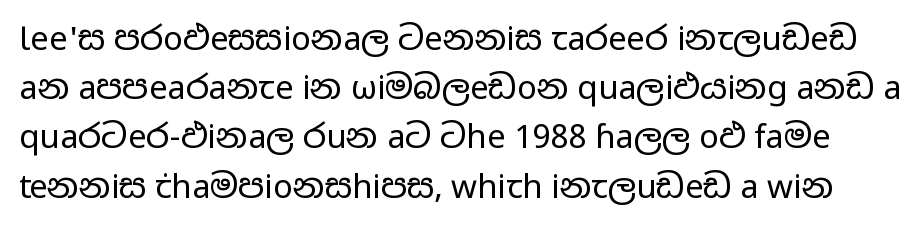
The image shows 33 px regular-weight, wide sans-serif type, upright; set normal line spacing (1.49x), normal letter spacing, not underlined; low stroke contrast and a medium x-height.
